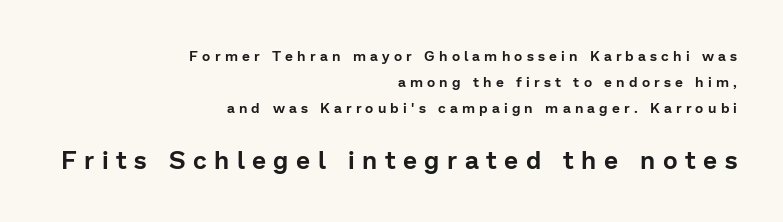
These lines were composed using upright roman letters. Look at the tracking — it's clearly loosened, letters drifting apart. The typesetter chose a ragged-left arrangement here. Which chunk is bigger? The second one — the bottom block dwarfs the top. Lines of text with bare space underneath.
